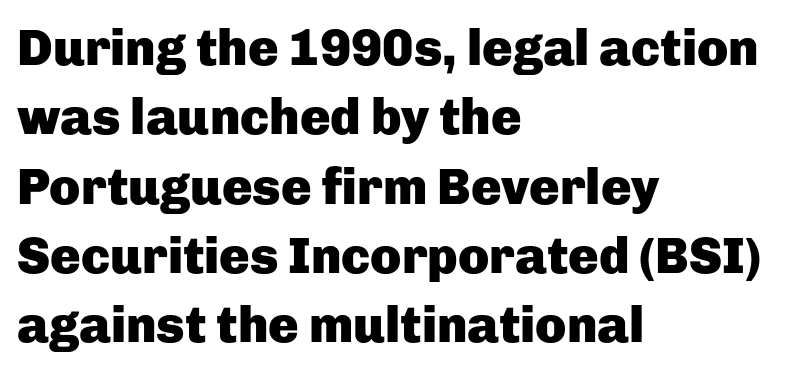
{"serif": "no", "italic": "no", "bold": "yes", "weight": "heavy", "width": "normal", "stroke_contrast": "low", "x_height": "medium", "monospaced": "no", "underline": "no", "align": "left", "line_spacing": "normal", "line_spacing_ratio": 1.36, "letter_spacing": "normal", "letter_spacing_em": 0.0, "glyph_px": 51}
